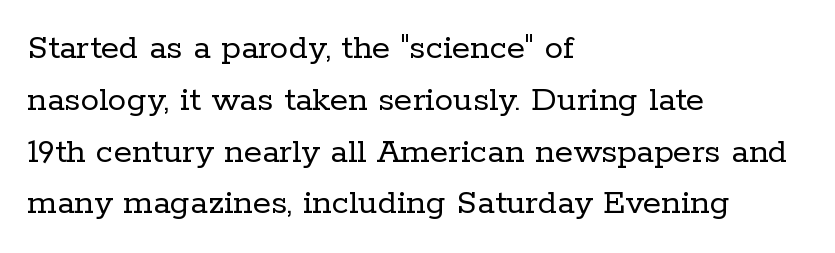
{"serif": "yes", "italic": "no", "bold": "no", "weight": "regular", "width": "normal", "stroke_contrast": "low", "x_height": "medium", "monospaced": "no", "underline": "no", "align": "left", "line_spacing": "normal", "line_spacing_ratio": 1.4, "letter_spacing": "normal", "letter_spacing_em": 0.0, "glyph_px": 37}
